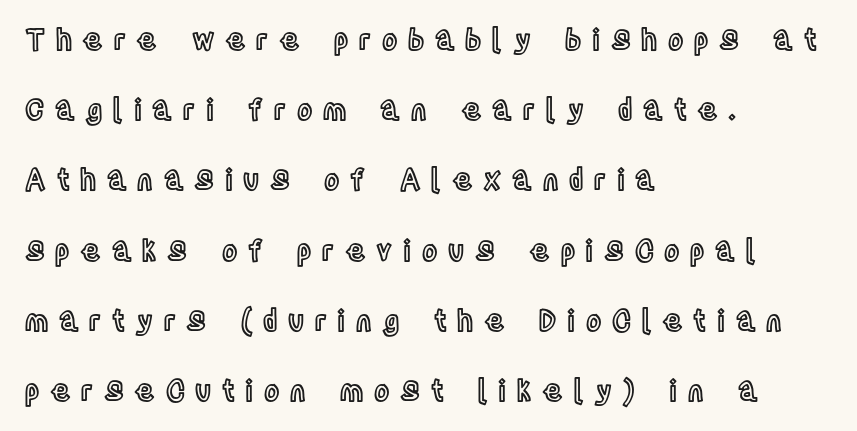
The image shows 29 px condensed type, upright; set left-aligned, loose line spacing (2.42x), unusually wide letter spacing (+0.37 em), not underlined; a large x-height.
